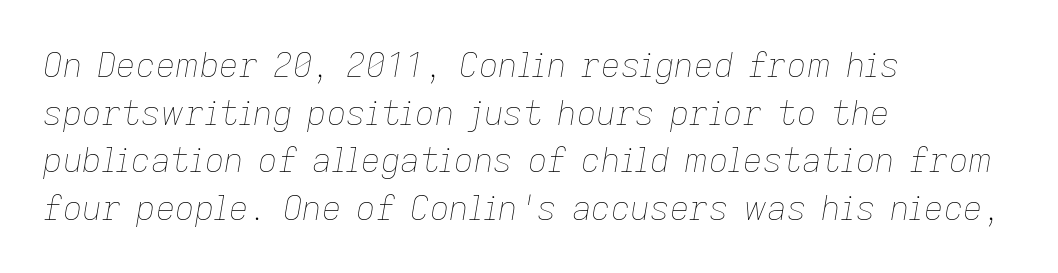
Underlining? Definitely not there. Left-aligned paragraph, ragged on the right. Notice how descenders clear the ascenders below comfortably — that's standard leading. A typesetter would call this zero additional tracking.
